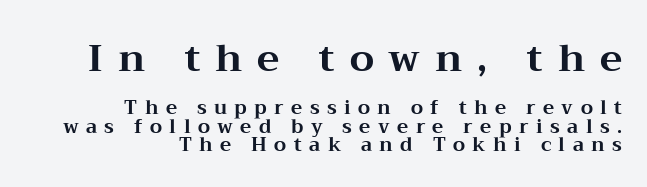
The image shows 38 px bold, wide serif type, upright; set right-aligned, tight line spacing (0.95x), unusually wide letter spacing (+0.39 em), not underlined; the first (top) block is 2.0x larger; medium stroke contrast and a medium x-height.
